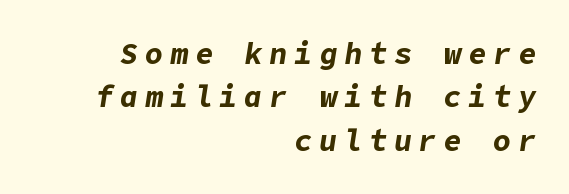
{"italic": "yes", "lean": "right", "slant_degrees": 9, "bold": "yes", "weight": "bold", "width": "normal", "stroke_contrast": "low", "x_height": "medium", "underline": "no", "align": "right", "line_spacing": "normal", "line_spacing_ratio": 1.45, "letter_spacing": "wide", "letter_spacing_em": 0.23, "glyph_px": 30}
